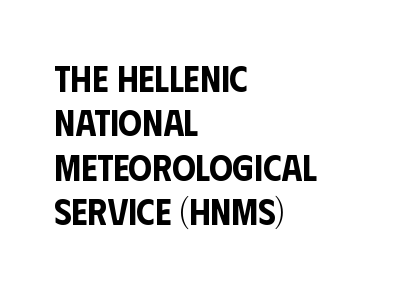
{"serif": "no", "italic": "no", "width": "condensed", "stroke_contrast": "low", "x_height": "large", "monospaced": "no", "underline": "no", "align": "left", "line_spacing_ratio": 1.2, "letter_spacing": "normal", "letter_spacing_em": 0.0, "glyph_px": 37}
